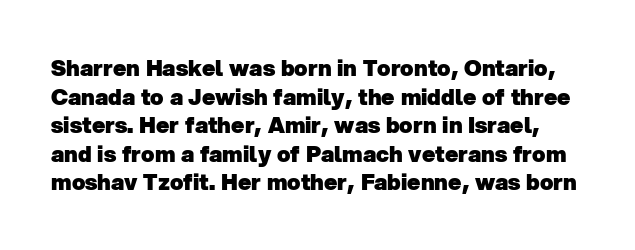
Is the type bold? Yes — the strokes are clearly thick and heavy. Leading matches the norm, producing a regular column. Anything drawn beneath the words? Only blank space. The line texture is even and compact thanks to regular tracking.
